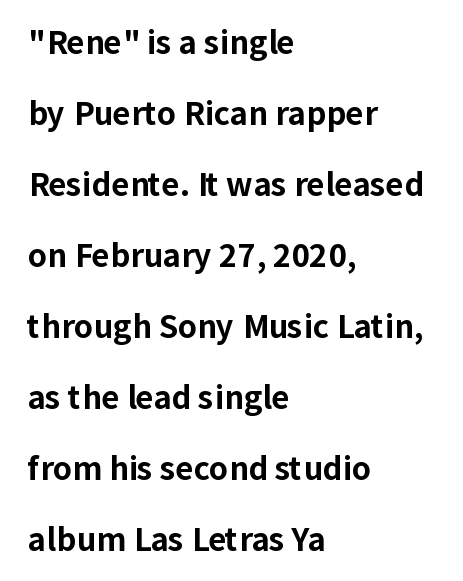
The image shows 31 px bold sans-serif type, upright; set left-aligned, loose line spacing (2.29x), normal letter spacing, not underlined; low stroke contrast and a medium x-height.
